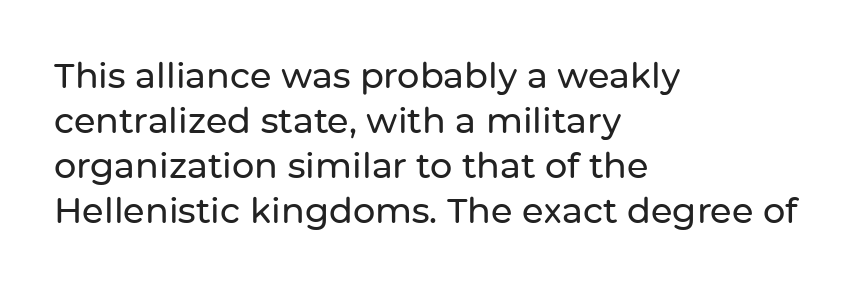
Every character sits straight up, as roman type does. The text block is weighted toward the left margin, trailing off unevenly rightward. The typeface chosen for these lines omits serifs. Underlining? Definitely not there.
